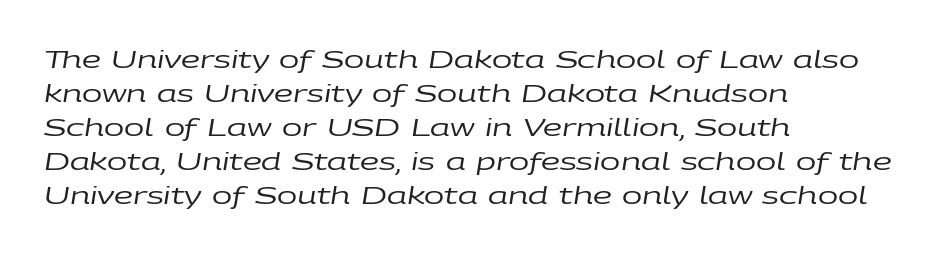
Q: Is the text bold? A: No.
Q: Is the text italic (slanted)? A: Yes, it leans right by about 9 degrees.
Q: Is the text underlined? A: No.
Q: How is the paragraph aligned? A: Left-aligned.
Q: Is the spacing between letters normal or unusually wide? A: Normal.
Q: Is the spacing between lines tight, normal or loose? A: Normal.
